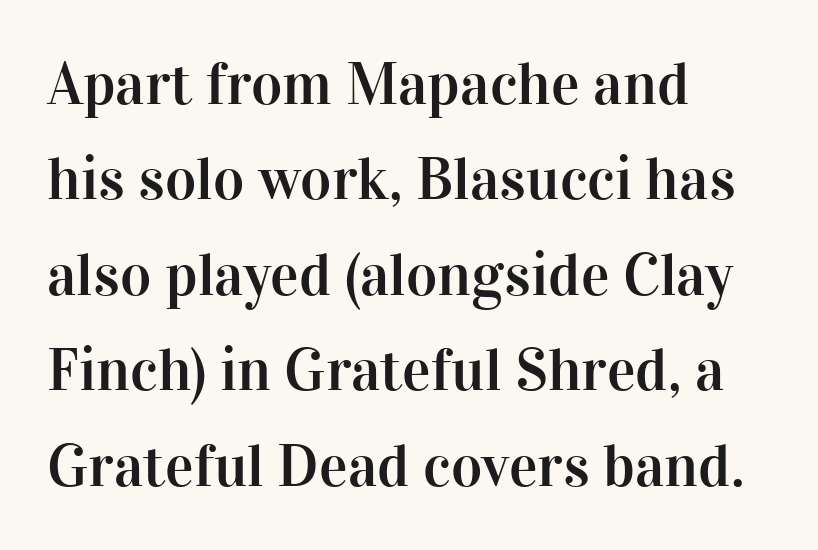
The image shows 60 px serif type, upright; set left-aligned, normal line spacing (1.59x), normal letter spacing, not underlined; high stroke contrast and a medium x-height.
